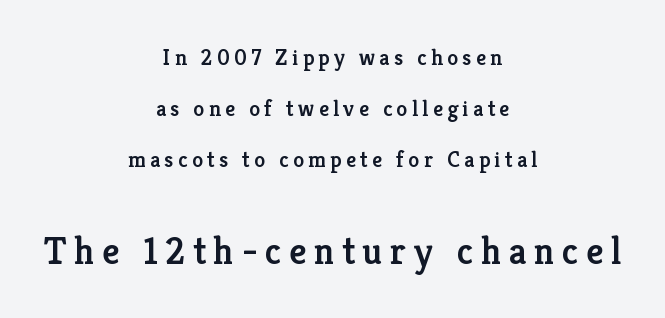
The image shows 38 px semibold serif type, upright; set centered, loose line spacing (2.31x), unusually wide letter spacing (+0.2 em), not underlined; the second (bottom) block is 1.73x larger; low stroke contrast and a medium x-height.
